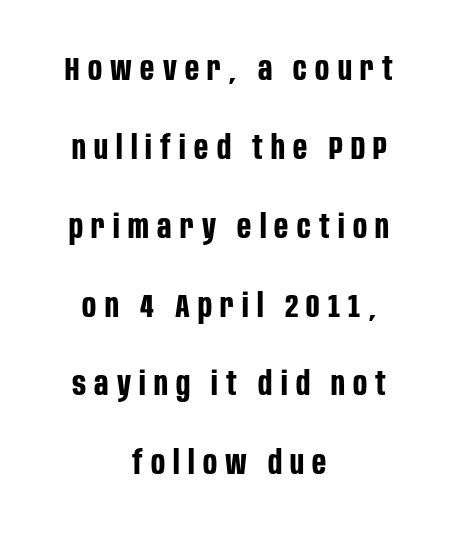
The image shows 33 px bold, condensed sans-serif type, upright; set centered, loose line spacing (2.39x), unusually wide letter spacing (+0.25 em), not underlined; low stroke contrast and a large x-height.
